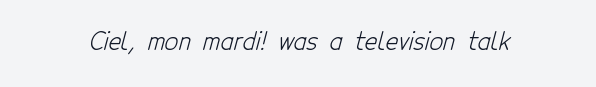
{"bold": "no", "underline": "no", "letter_spacing": "normal", "letter_spacing_em": 0.0, "glyph_px": 24}
